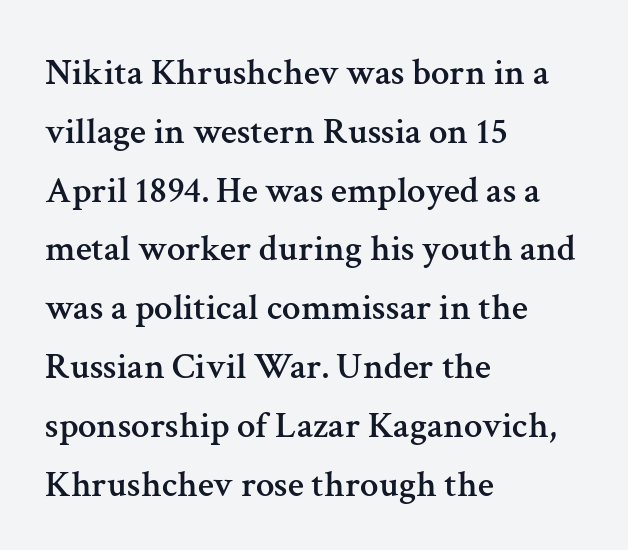
{"serif": "yes", "italic": "no", "width": "normal", "stroke_contrast": "medium", "x_height": "medium", "monospaced": "no", "underline": "no", "align": "left", "line_spacing": "normal", "line_spacing_ratio": 1.59, "letter_spacing": "normal", "letter_spacing_em": 0.0, "glyph_px": 37}
